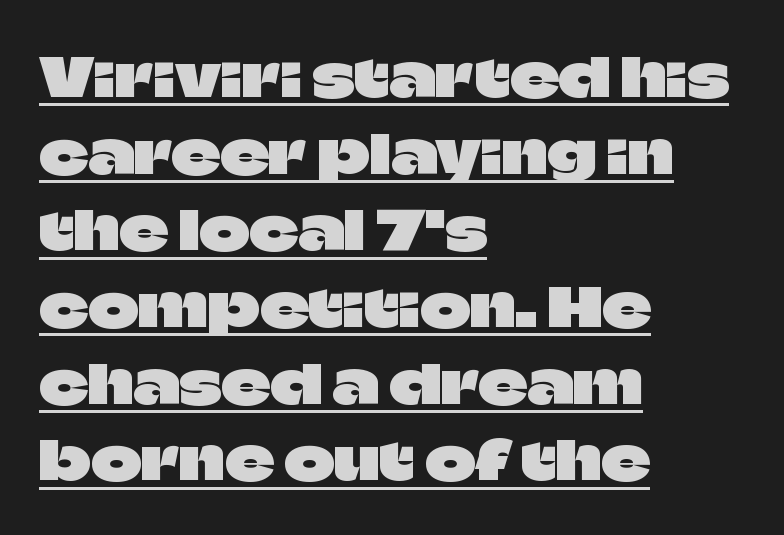
Q: Is the text italic (slanted)? A: No, it is upright.
Q: Is the typeface a serif or a sans-serif typeface? A: Sans-serif.
Q: Is the text underlined? A: Yes.
Q: How is the paragraph aligned? A: Left-aligned.
Q: Is the spacing between letters normal or unusually wide? A: Normal.
Q: Is the spacing between lines tight, normal or loose? A: Normal.
Q: Width (condensed, normal, or wide)? A: Normal.
Q: Stroke contrast? A: Low.
Q: x-height? A: Large.
Q: Monospaced? A: No.
